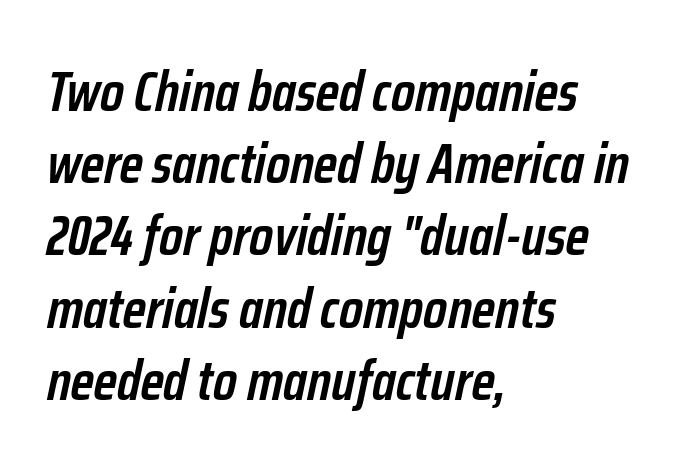
{"italic": "yes", "lean": "right", "slant_degrees": 12, "bold": "semi", "weight": "semibold", "width": "condensed", "stroke_contrast": "low", "x_height": "medium", "monospaced": "no", "underline": "no", "align": "left", "line_spacing": "normal", "line_spacing_ratio": 1.29, "letter_spacing": "normal", "letter_spacing_em": 0.0, "glyph_px": 56}
